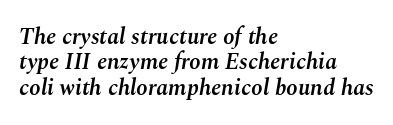
The image shows 23 px text type, italic (leaning right); set left-aligned, tight line spacing (1.1x), normal letter spacing, not underlined.
